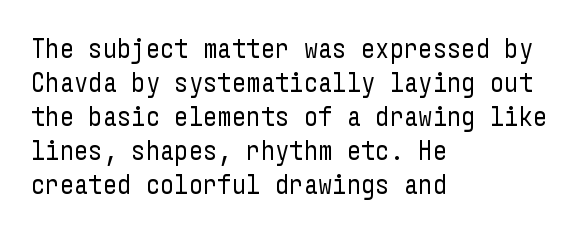
{"serif": "no", "italic": "no", "bold": "no", "weight": "regular", "width": "condensed", "stroke_contrast": "low", "x_height": "medium", "underline": "no", "align": "left", "line_spacing_ratio": 1.21, "letter_spacing": "normal", "letter_spacing_em": 0.0, "glyph_px": 28}
